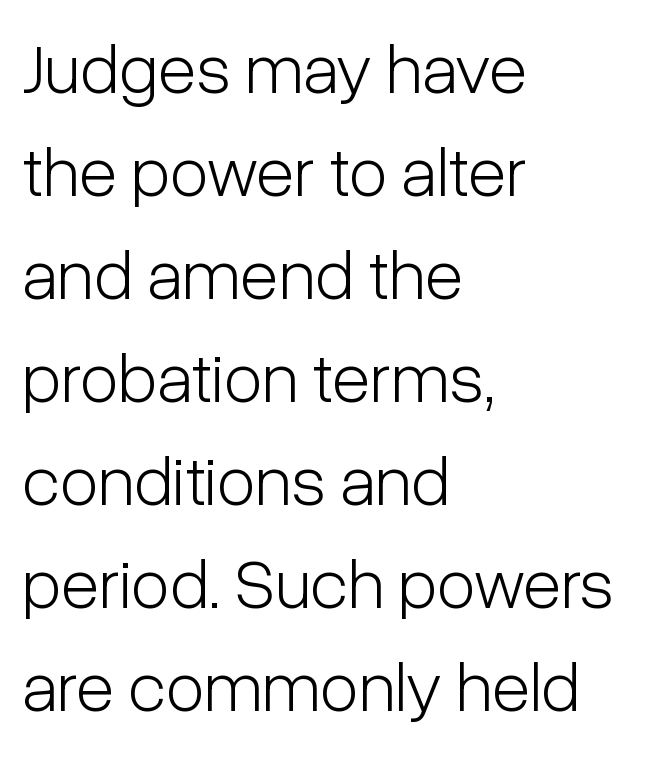
Decoration check: the copy has no underline. Heaviness? Minimal to ordinary, like unemphasized prose. Letterform terminals end flat and unadorned throughout the passage. Each line starts at the same left margin while the right side varies. Is the letter spacing exaggerated? No — it looks like the ordinary default. Proportional: the letters do not fall into vertical columns.
